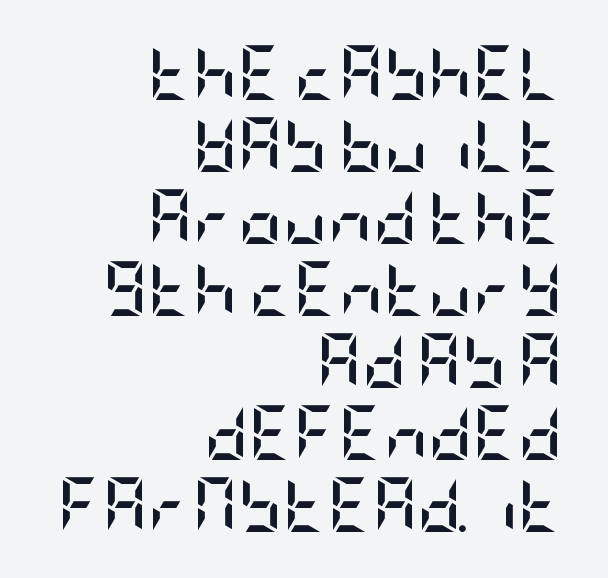
Every letter is thick-stroked: bold, no question. A typesetter would call this leading conventional body-copy spacing. Nobody touched the tracking dial on this one. Visually the block forms a straight wall on the right and a jagged coastline on the left.
